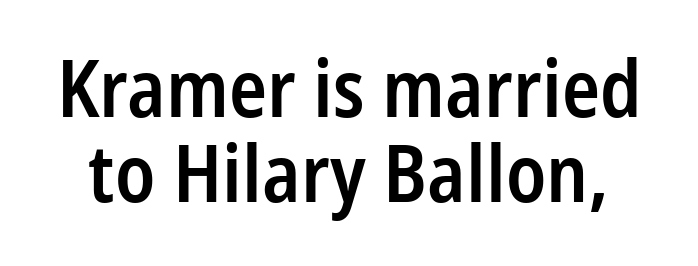
{"serif": "no", "italic": "no", "bold": "semi", "weight": "semibold", "width": "condensed", "stroke_contrast": "low", "x_height": "medium", "monospaced": "no", "underline": "no", "line_spacing": "tight", "line_spacing_ratio": 1.07, "letter_spacing": "normal", "letter_spacing_em": 0.0, "glyph_px": 79}
